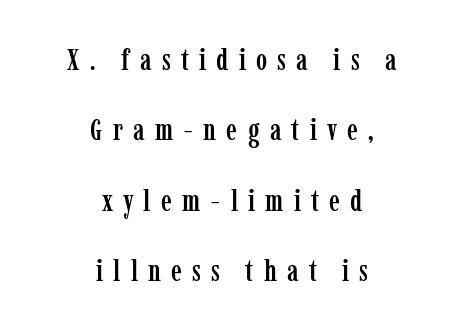
Students, observe: this is what heavily led, spacious text looks like. How are the letters spaced? Widely, with obvious added tracking. Is this a sans? No — the strokes have serifs. Think of a printed novel: that variable character pitch is what you see here. Any mark beneath the type? The region is blank.
